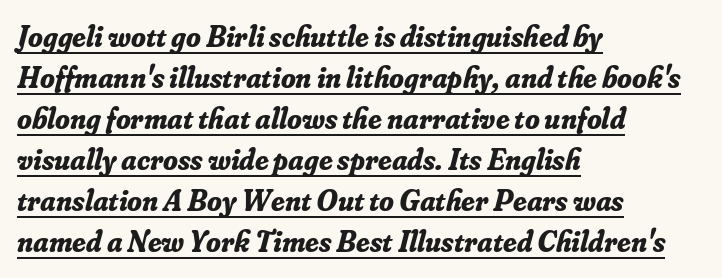
The image shows 30 px bold serif type, italic (leaning right); set left-aligned, normal line spacing (1.37x), normal letter spacing, underlined; low stroke contrast and a small x-height.
